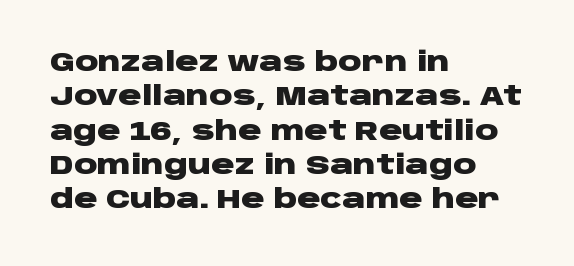
Q: Is the text bold? A: Yes.
Q: Is the text italic (slanted)? A: No, it is upright.
Q: Is the text underlined? A: No.
Q: How is the paragraph aligned? A: Left-aligned.
Q: Is the spacing between letters normal or unusually wide? A: Normal.
Q: Is the spacing between lines tight, normal or loose? A: Normal.
